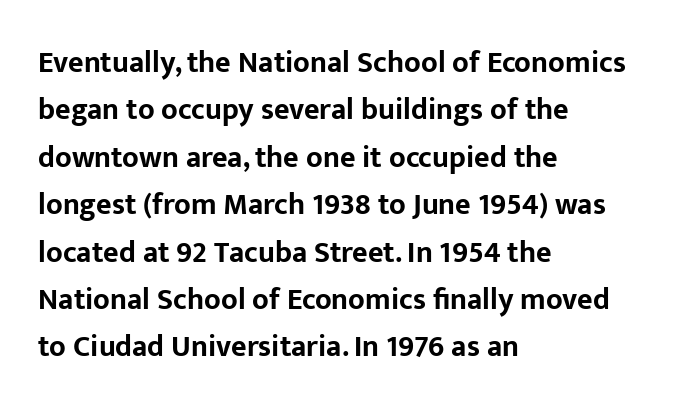
A typesetter would call this zero additional tracking. Interline gaps are of average width in this sample. These lines are rendered in a variable-pitch font. This sample uses an upright cut, with every glyph sitting square on the baseline.
